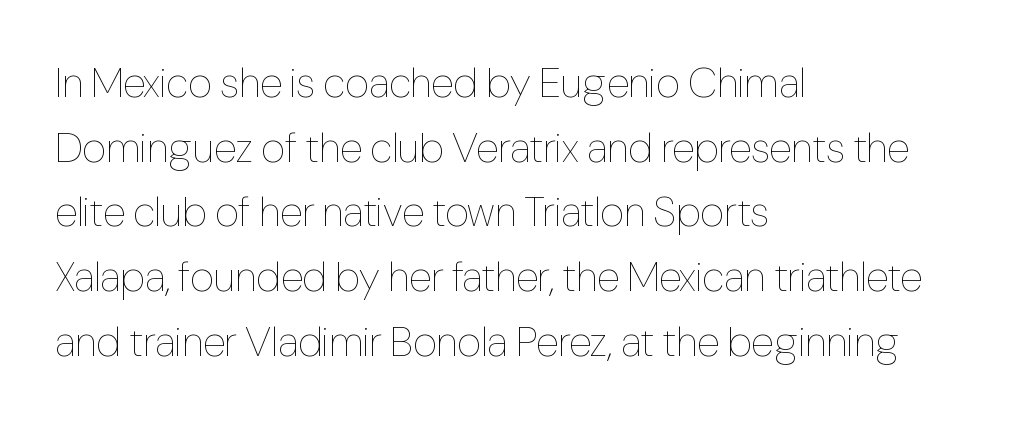
{"italic": "no", "bold": "no", "weight": "thin", "width": "condensed", "stroke_contrast": "low", "x_height": "medium", "monospaced": "no", "underline": "no", "align": "left", "line_spacing": "normal", "line_spacing_ratio": 1.54, "letter_spacing": "normal", "letter_spacing_em": 0.0, "glyph_px": 42}
